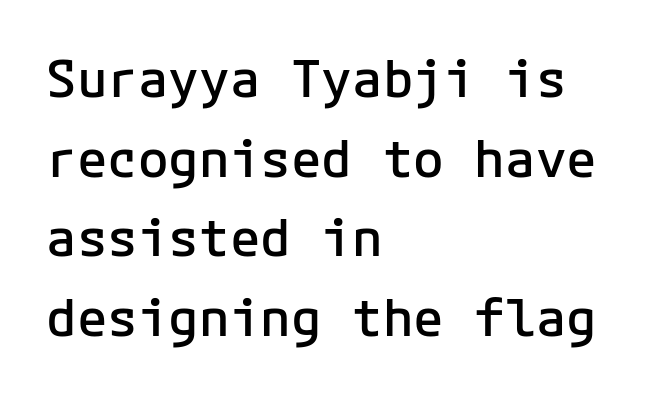
The image shows 51 px semibold sans-serif type, upright; set left-aligned, normal line spacing (1.56x), normal letter spacing, not underlined; low stroke contrast and a medium x-height.
